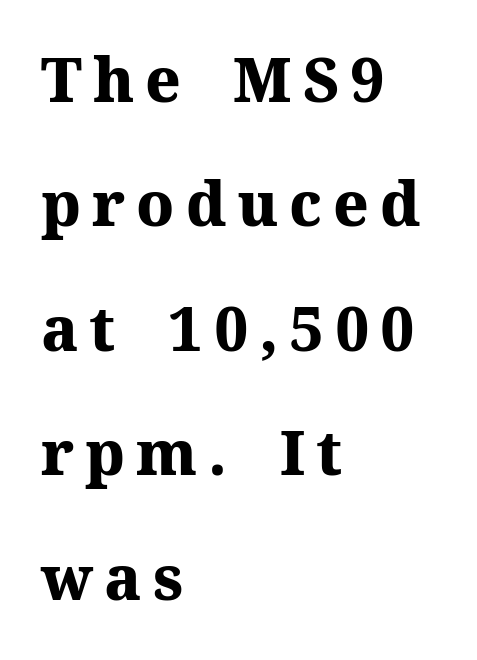
The image shows 61 px heavy serif type, upright; set left-aligned, loose line spacing (2.04x), not underlined; medium stroke contrast and a medium x-height.
